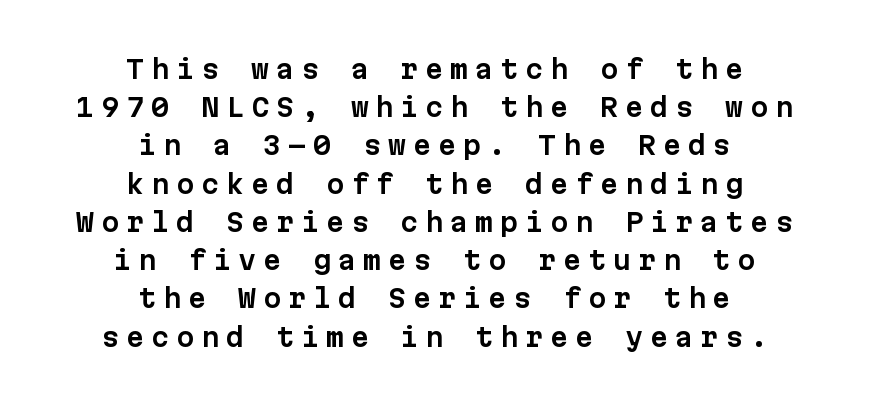
{"italic": "no", "underline": "no", "align": "center", "line_spacing": "normal", "line_spacing_ratio": 1.47, "letter_spacing": "wide", "letter_spacing_em": 0.26, "glyph_px": 26}
